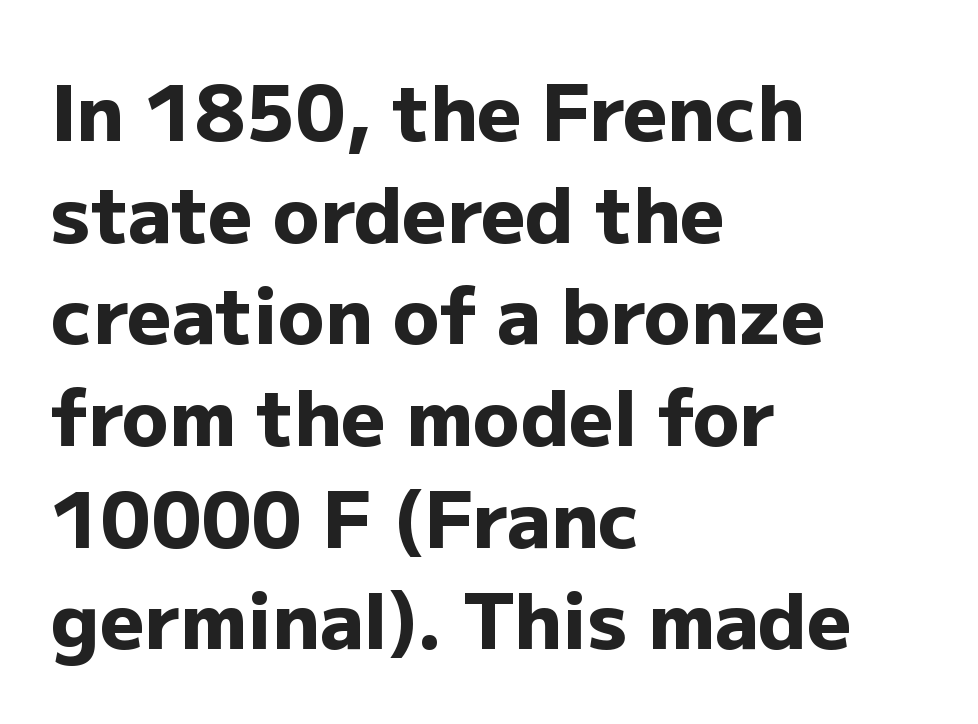
{"serif": "no", "italic": "no", "bold": "yes", "weight": "heavy", "width": "normal", "stroke_contrast": "low", "x_height": "medium", "monospaced": "no", "underline": "no", "align": "left", "line_spacing": "normal", "line_spacing_ratio": 1.32, "letter_spacing": "normal", "letter_spacing_em": 0.0, "glyph_px": 77}
